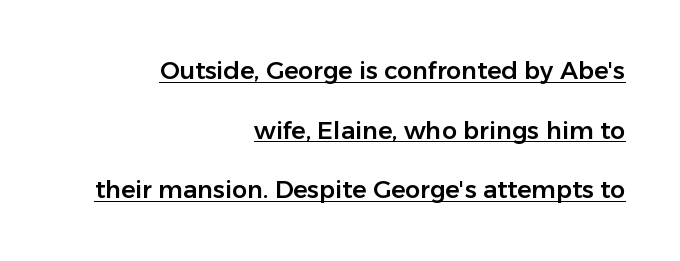
This rendering features underlined lettering. The line-height multiplier appears high, well above default. The face used here is rendered with its standard letterfit. The lettering stays uniformly vertical, giving the passage a roman look.
